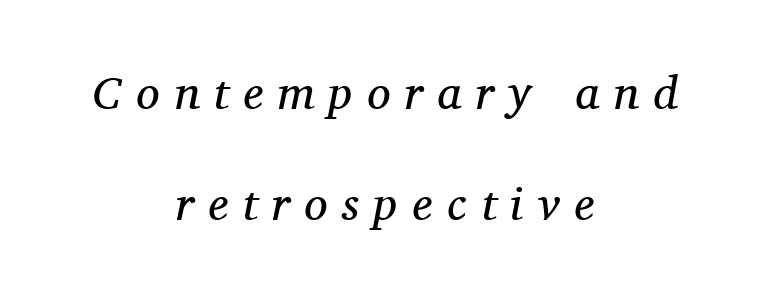
{"serif": "yes", "italic": "yes", "lean": "right", "slant_degrees": 11, "bold": "no", "weight": "regular", "width": "normal", "stroke_contrast": "medium", "x_height": "medium", "monospaced": "no", "underline": "no", "align": "center", "line_spacing": "loose", "line_spacing_ratio": 2.36, "letter_spacing": "wide", "letter_spacing_em": 0.31, "glyph_px": 47}
